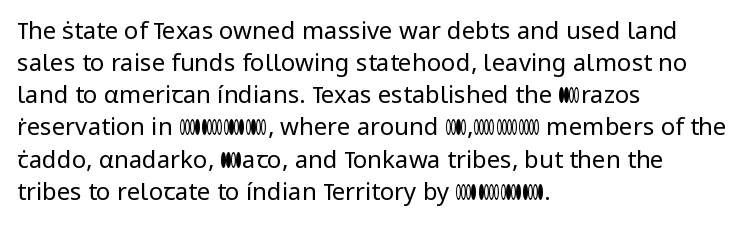
{"italic": "no", "bold": "no", "underline": "no", "align": "left", "line_spacing": "normal", "line_spacing_ratio": 1.34, "letter_spacing": "normal", "letter_spacing_em": 0.0, "glyph_px": 24}
